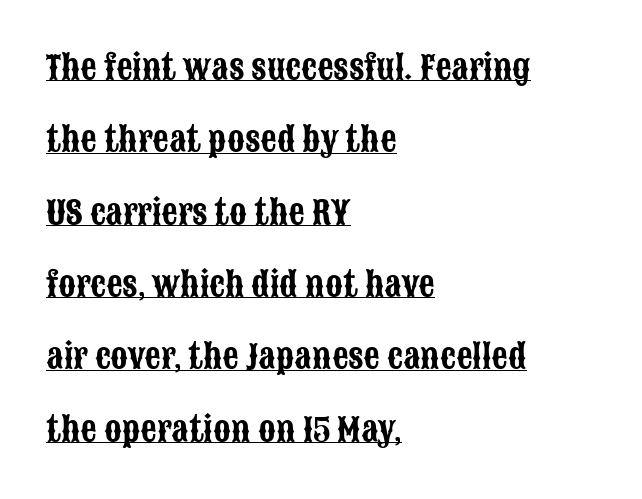
The vertical gap from one line to the next is large. Letter spacing: default. This sample is left-justified, so line endings fall wherever the words run out. Spacing verdict: proportional, widths tailored to each character. The glyphs in this specimen are sans serif. Vertical strokes here are truly vertical.
